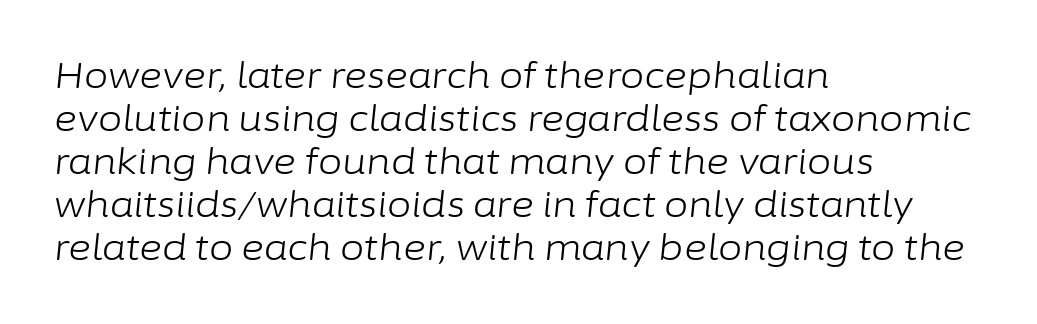
The image shows 35 px light type, italic (leaning right); set left-aligned, line spacing 1.23x, normal letter spacing, not underlined; low stroke contrast and a medium x-height.
